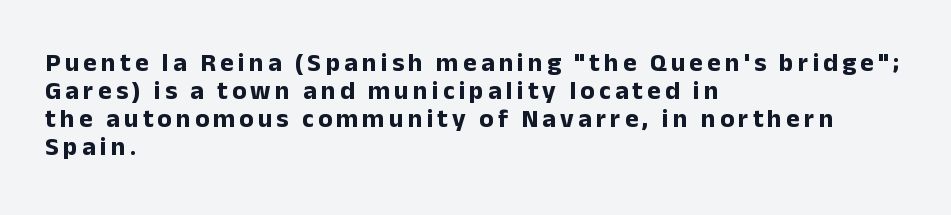
If you drew a ruler down the left edge, every line would touch it. Tightly led — the rows are bunched. You can tell it's not italic because the verticals are truly vertical. This rendering features lettering with no underline. Thick stems and heavy bowls — unmistakably bold.
